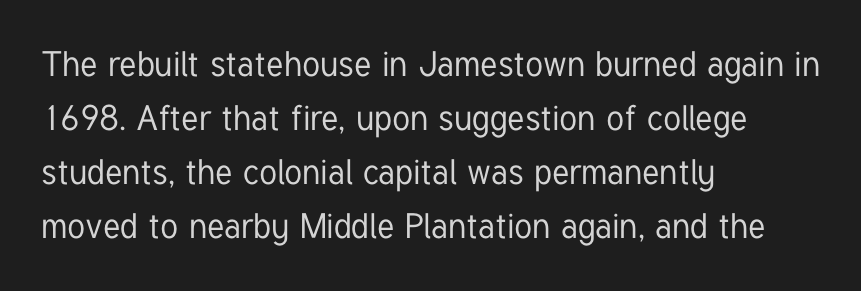
The image shows 35 px condensed sans-serif type, upright; set left-aligned, normal line spacing (1.54x), normal letter spacing, not underlined; low stroke contrast and a medium x-height.
